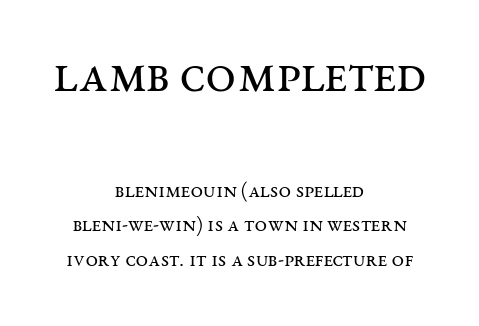
The image shows 54 px regular-weight, wide serif type, upright; set centered, normal line spacing (1.58x), normal letter spacing, not underlined; the first (top) block is 2.45x larger; medium stroke contrast and a large x-height.
